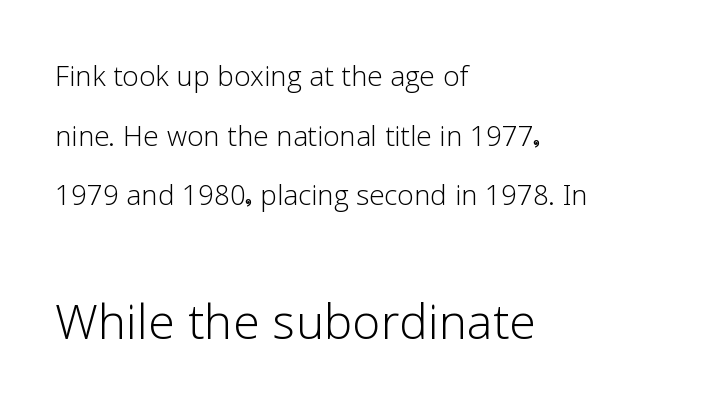
The image shows 64 px light sans-serif type, upright; set left-aligned, normal line spacing (1.61x), normal letter spacing, not underlined; the second (bottom) block is 1.73x larger; low stroke contrast and a medium x-height.
